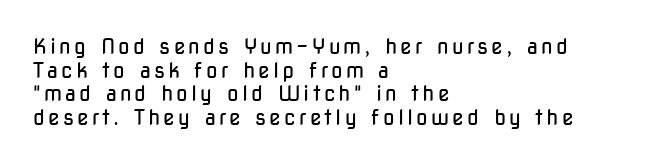
These glyphs show unthickened strokes, regular width or finer. Unlike italic type, these characters show no tilt at all. Is there much room between lines? No — they nearly touch. Descenders are the only things crossing below the line. This sample is left-justified, so line endings fall wherever the words run out.
